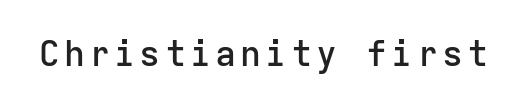
The image shows 35 px semibold sans-serif type, upright, monospaced; set not underlined; low stroke contrast and a medium x-height.
